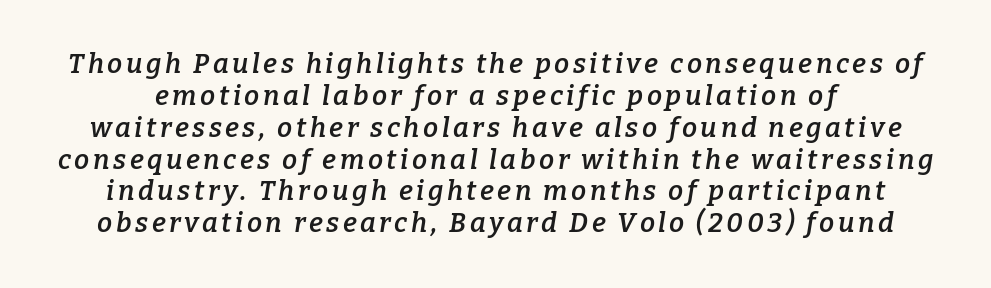
Plain, unruled lines of type. These lines carry some extra weight — a demibold, not a full bold. Notice how the stems are inclined rather than vertical — that's the hallmark of italics.
